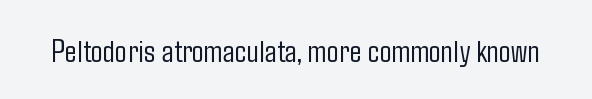
The image shows 32 px light, condensed sans-serif type, upright; set normal letter spacing, not underlined; low stroke contrast and a medium x-height.
